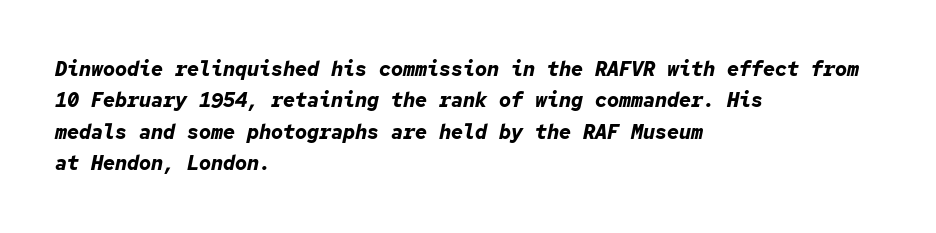
What's the leading like? Ordinary, nothing unusual. Weight check: bold — yes, fully. Visually the block forms a straight wall on the left and a jagged coastline on the right. Default kerning and tracking; the words read as compact shapes. Decoration check: the copy has no underline.
